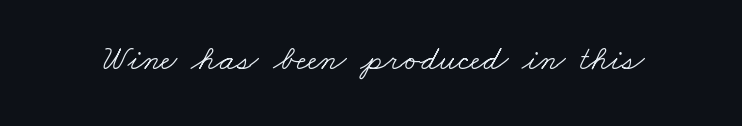
The image shows 35 px light, wide serif type; set normal letter spacing, not underlined; low stroke contrast and a small x-height.
